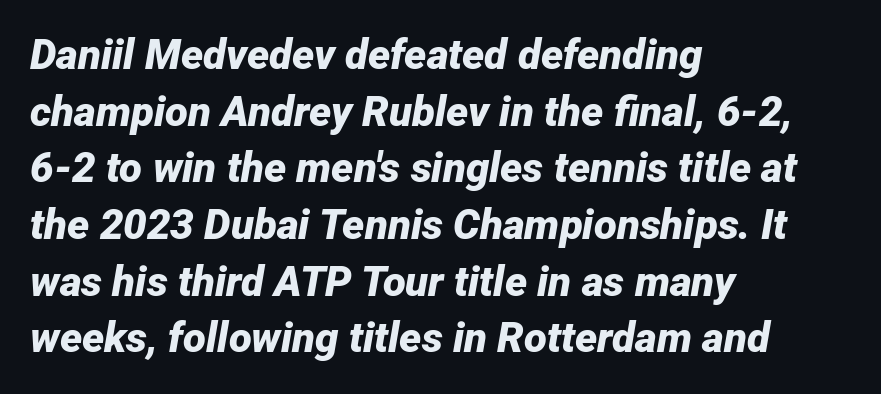
Q: Is the text bold? A: Yes.
Q: Is the text italic (slanted)? A: Yes, it leans right by about 12 degrees.
Q: Is the text underlined? A: No.
Q: How is the paragraph aligned? A: Left-aligned.
Q: Is the spacing between letters normal or unusually wide? A: Normal.
Q: Is the spacing between lines tight, normal or loose? A: Normal.
Q: Width (condensed, normal, or wide)? A: Normal.
Q: Stroke contrast? A: Low.
Q: x-height? A: Medium.
Q: Monospaced? A: No.
